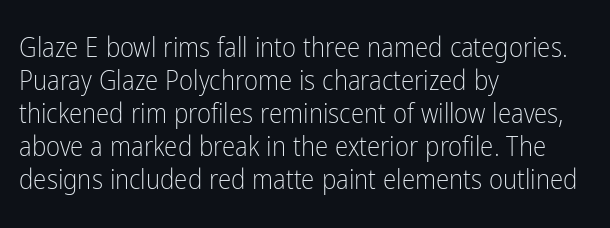
The type sits square on the baseline with zero lean. All the whitespace from short lines collects on the right. Students, note that the glyphs here touch the page at normal intervals. Weight class: somewhere from thin through regular. The foot of each line stays bare and open.
